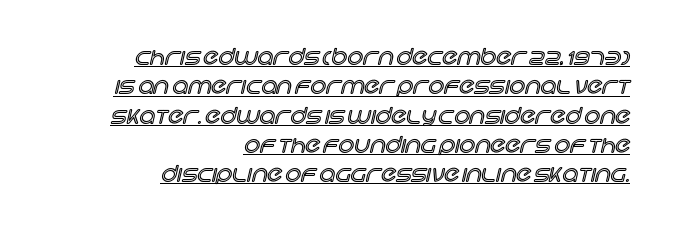
Q: Is the text italic (slanted)? A: Yes.
Q: Is the text underlined? A: Yes.
Q: How is the paragraph aligned? A: Right-aligned.
Q: Is the spacing between letters normal or unusually wide? A: Normal.
Q: Is the spacing between lines tight, normal or loose? A: Normal.
